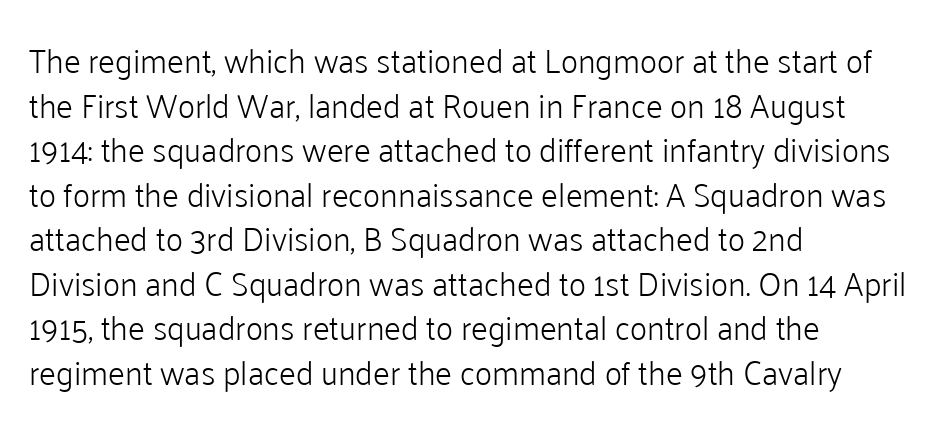
The image shows 33 px light sans-serif type, upright; set left-aligned, normal line spacing (1.35x), normal letter spacing, not underlined; low stroke contrast and a medium x-height.
